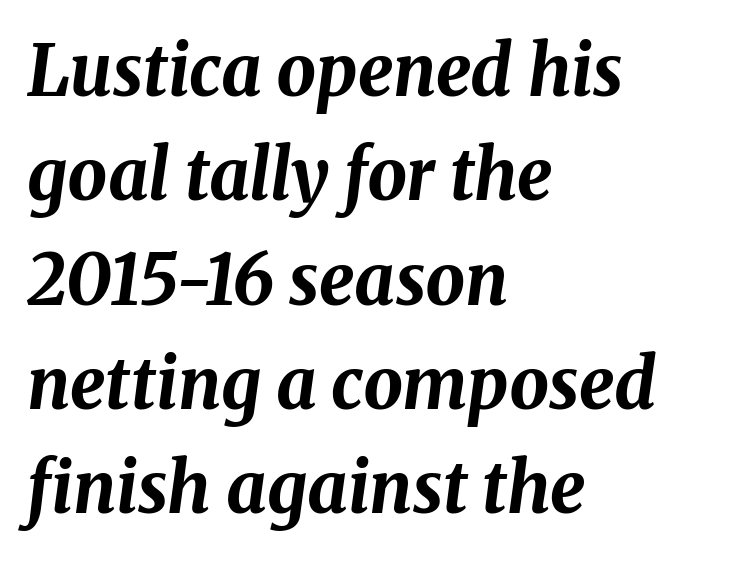
The image shows 70 px bold type, italic (leaning right); set left-aligned, normal line spacing (1.49x), normal letter spacing, not underlined; medium stroke contrast and a medium x-height.
